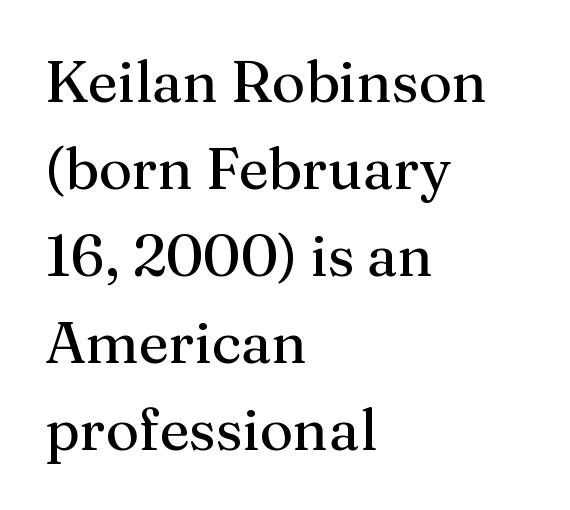
Between one letter and the next there's only the usual sliver of space. The face used here is proportionally spaced, like ordinary book or web type. Posture: vertical. Students, observe: this is what conventionally led text looks like. A quiet, ordinary-to-light weight characterises the typeface. Does the type have serifs? Yes, each stem ends in a small foot.
